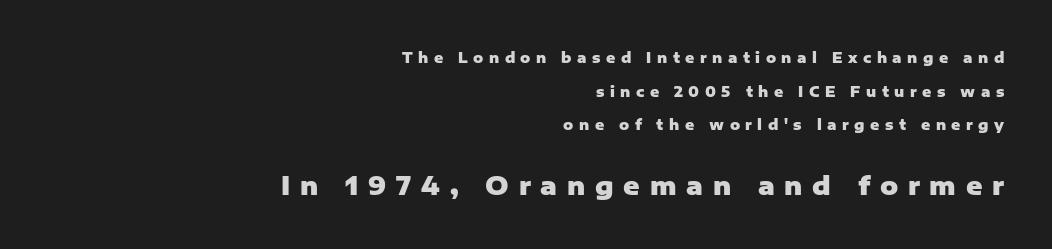
The image shows 25 px bold type, upright; set right-aligned, loose line spacing (2.4x), unusually wide letter spacing (+0.39 em), not underlined; the second (bottom) block is 1.79x larger.
